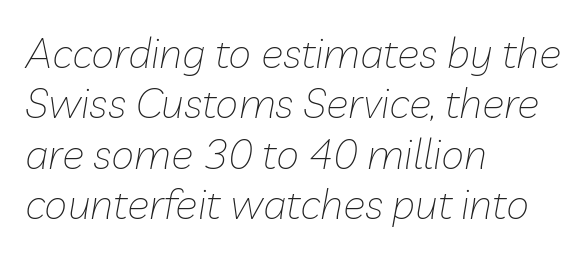
The face used here has a pronounced slope to its letters. Left-aligned paragraph, ragged on the right. The font sits on the lighter half of the weight spectrum, regular included. A typesetter would call this proportional, since set widths differ per character. The foot of each line stays bare and open.
